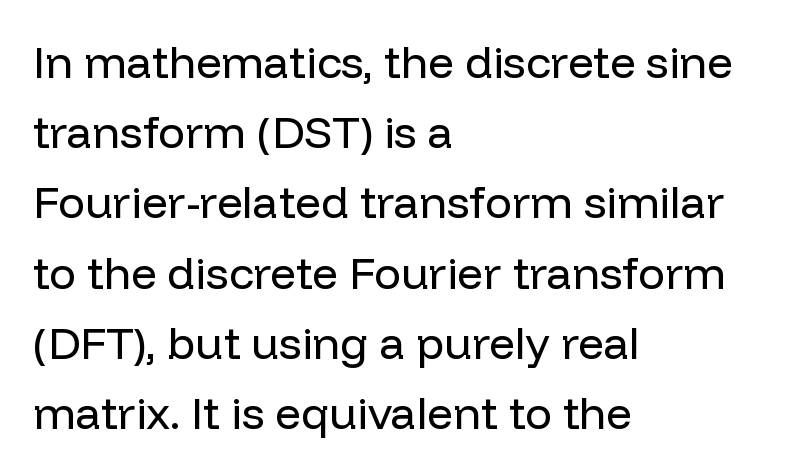
A typesetter would call this proportional, since set widths differ per character. Decoration check: the copy has no underline. In CSS terms this would be text-align: left. Classification — sans serif. Is this a heavy cut? Hardly; it is regular or lighter. Horizontal bands of white between lines are of average thickness.
